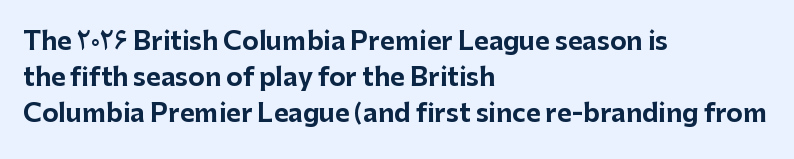
{"italic": "no", "bold": "yes", "underline": "no", "align": "left", "line_spacing": "normal", "line_spacing_ratio": 1.44, "letter_spacing": "normal", "letter_spacing_em": 0.0, "glyph_px": 25}
